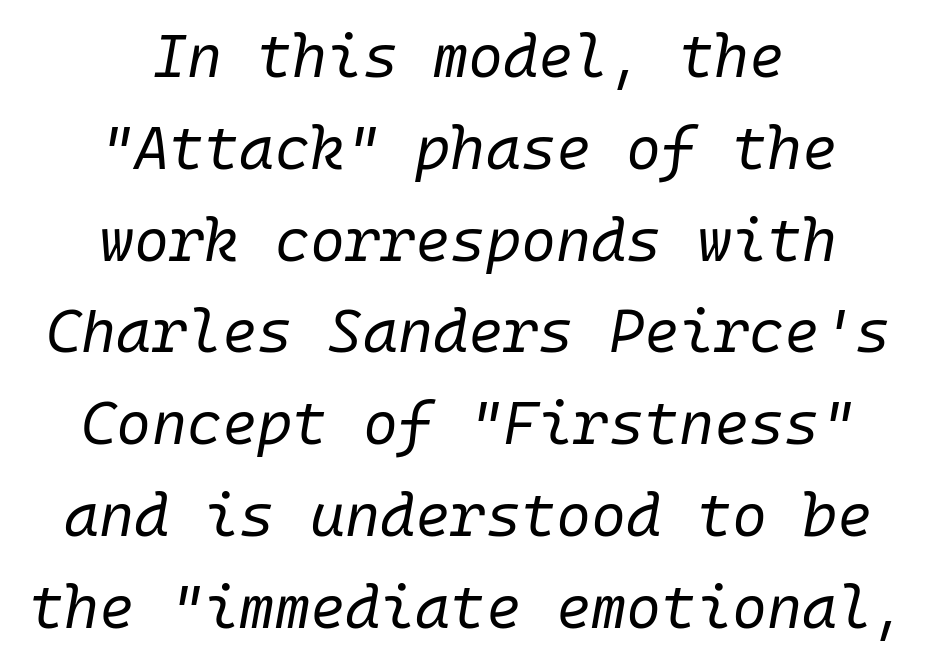
The image shows 60 px regular-weight type, italic (leaning right); set centered, normal line spacing (1.53x), normal letter spacing, not underlined; low stroke contrast and a medium x-height.
